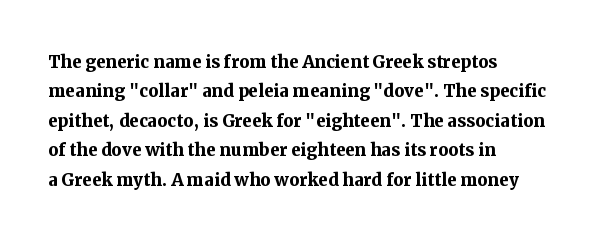
Q: Is the text bold? A: Yes.
Q: Is the text italic (slanted)? A: No, it is upright.
Q: Is the text underlined? A: No.
Q: How is the paragraph aligned? A: Left-aligned.
Q: Is the spacing between letters normal or unusually wide? A: Normal.
Q: Is the spacing between lines tight, normal or loose? A: Normal.
